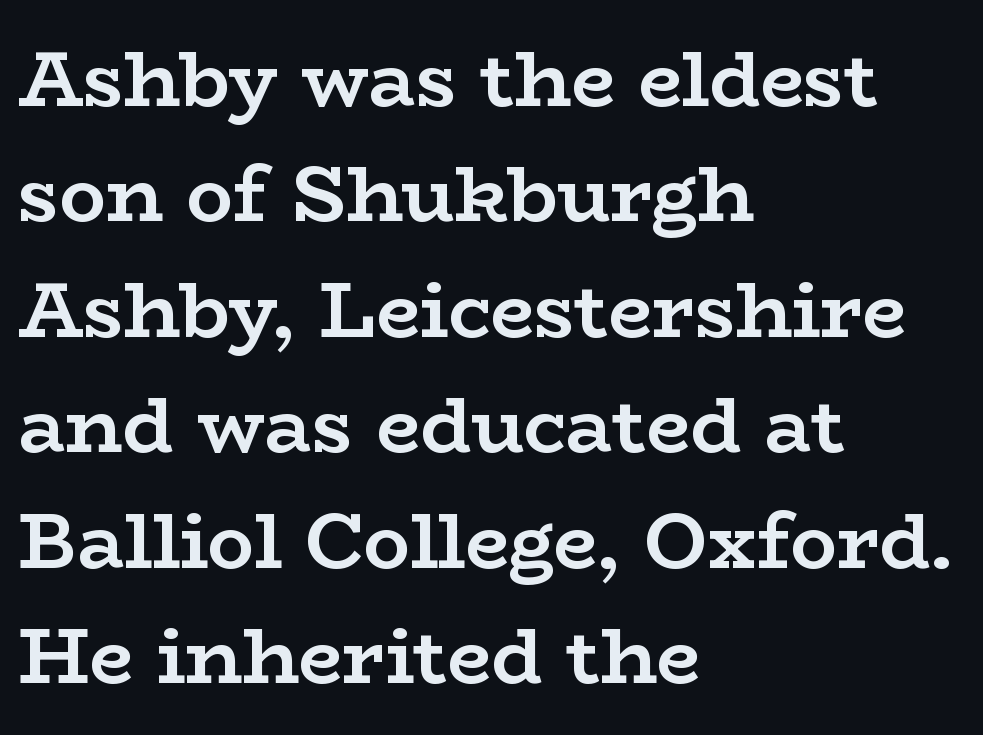
The image shows 78 px semibold, wide serif type, upright; set left-aligned, normal line spacing (1.48x), normal letter spacing, not underlined; low stroke contrast and a medium x-height.
